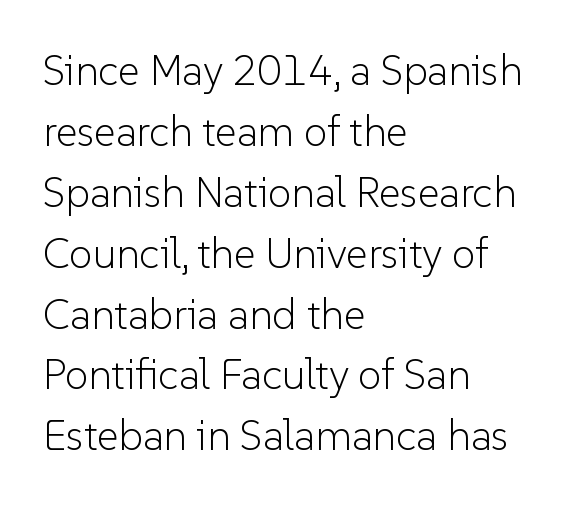
The image shows 42 px light sans-serif type, upright; set left-aligned, normal line spacing (1.45x), normal letter spacing, not underlined; low stroke contrast and a medium x-height.
